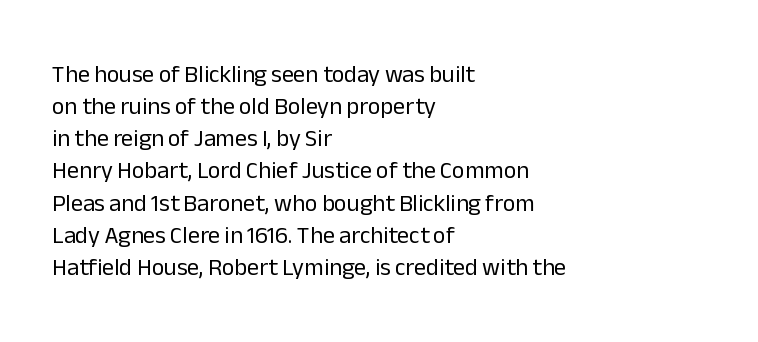
{"italic": "no", "bold": "no", "underline": "no", "align": "left", "line_spacing": "normal", "line_spacing_ratio": 1.34, "letter_spacing": "normal", "letter_spacing_em": 0.0, "glyph_px": 24}
